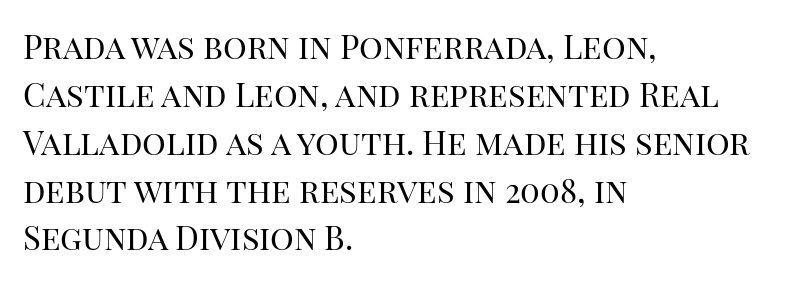
The image shows 33 px regular-weight serif type, upright; set left-aligned, normal line spacing (1.45x), normal letter spacing, not underlined; high stroke contrast and a large x-height.
